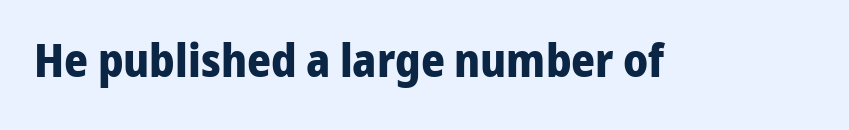
{"serif": "no", "italic": "no", "bold": "yes", "weight": "bold", "width": "normal", "stroke_contrast": "low", "x_height": "medium", "monospaced": "no", "underline": "no", "letter_spacing": "normal", "letter_spacing_em": 0.0, "glyph_px": 46}
